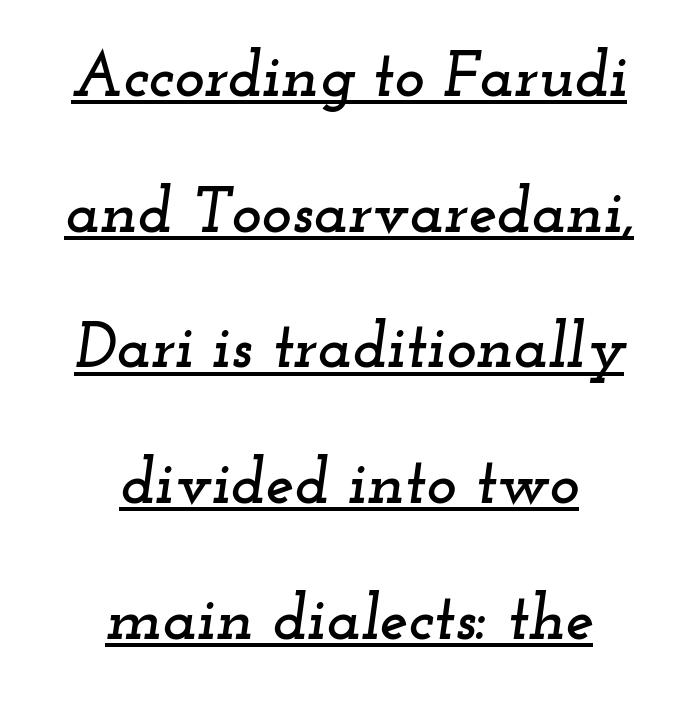
The image shows 64 px wide serif type, italic (leaning right); set centered, loose line spacing (2.12x), normal letter spacing, underlined; low stroke contrast and a small x-height.
